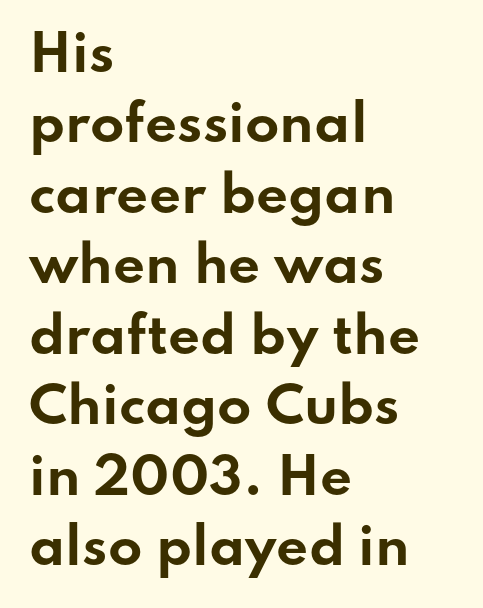
Posture: upright roman. Looks like regular typesetting: each glyph gets only the width it needs. Short and long lines alike share a common starting point at left. These lines carry a lot of weight — the face is fully bold.
